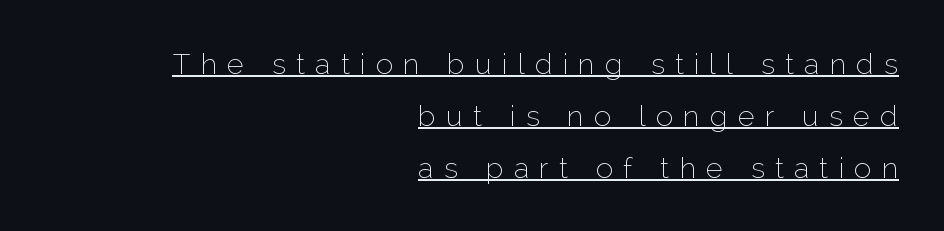
The image shows 29 px thin sans-serif type, upright; set right-aligned, line spacing 1.79x, unusually wide letter spacing (+0.35 em), underlined; low stroke contrast and a medium x-height.
